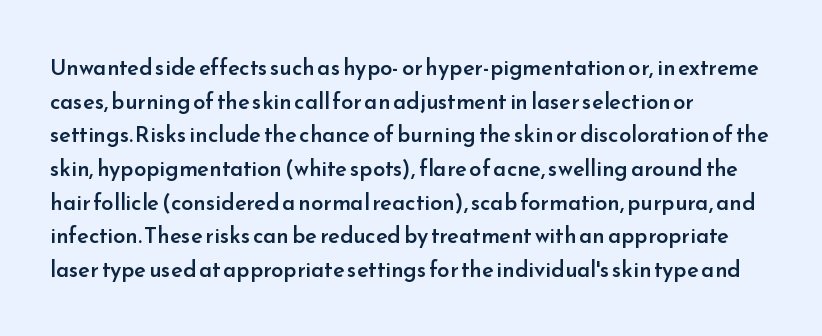
{"italic": "no", "bold": "semi", "underline": "no", "align": "left", "line_spacing": "normal", "line_spacing_ratio": 1.53, "letter_spacing": "normal", "letter_spacing_em": 0.0, "glyph_px": 22}
